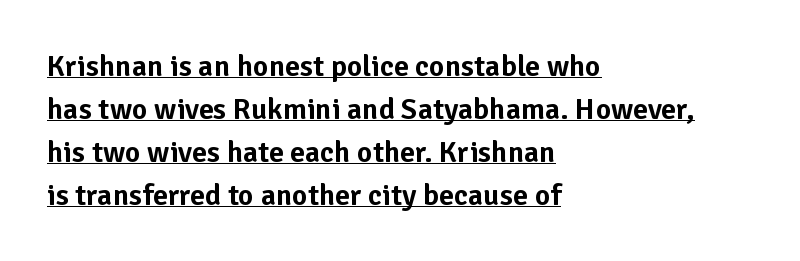
The image shows 30 px sans-serif type, upright; set left-aligned, normal line spacing (1.43x), normal letter spacing, underlined; low stroke contrast and a medium x-height.
